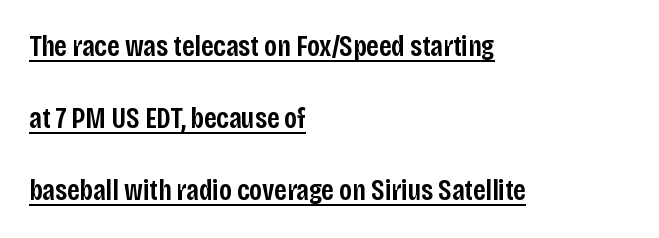
{"serif": "no", "italic": "no", "bold": "semi", "weight": "semibold", "width": "condensed", "stroke_contrast": "low", "x_height": "large", "monospaced": "no", "underline": "yes", "align": "left", "line_spacing": "loose", "line_spacing_ratio": 2.49, "letter_spacing": "normal", "letter_spacing_em": 0.0, "glyph_px": 29}
